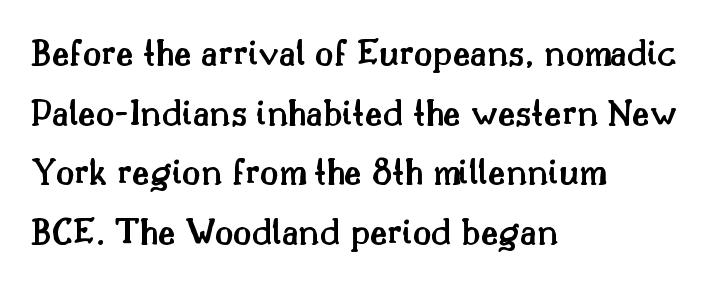
These lines sit exactly where default settings would place them. If you drew a ruler down the left edge, every line would touch it. Every stem runs plumb, perpendicular to the baseline. Proportional: the letters do not fall into vertical columns. Is the type bold? Partly — it's a semibold, heavier than regular but not fully bold. Observe the serifs anchoring each vertical stroke in this sample.
